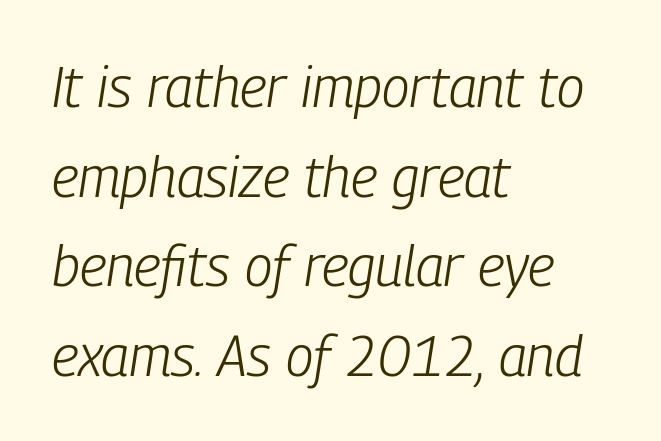
The image shows 56 px light, condensed type, italic (leaning right); set left-aligned, normal line spacing (1.6x), normal letter spacing, not underlined; low stroke contrast and a medium x-height.
